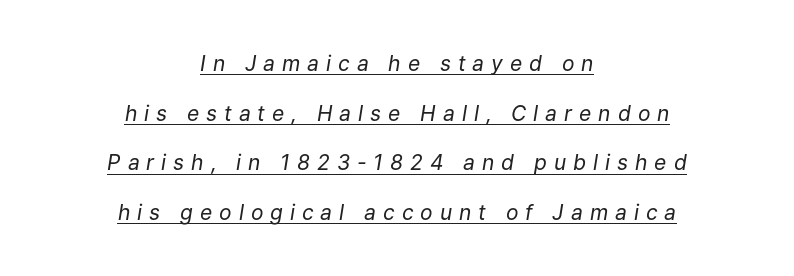
{"italic": "yes", "lean": "right", "slant_degrees": 9, "bold": "no", "underline": "yes", "align": "center", "line_spacing": "loose", "line_spacing_ratio": 2.36, "letter_spacing": "wide", "letter_spacing_em": 0.33, "glyph_px": 21}
